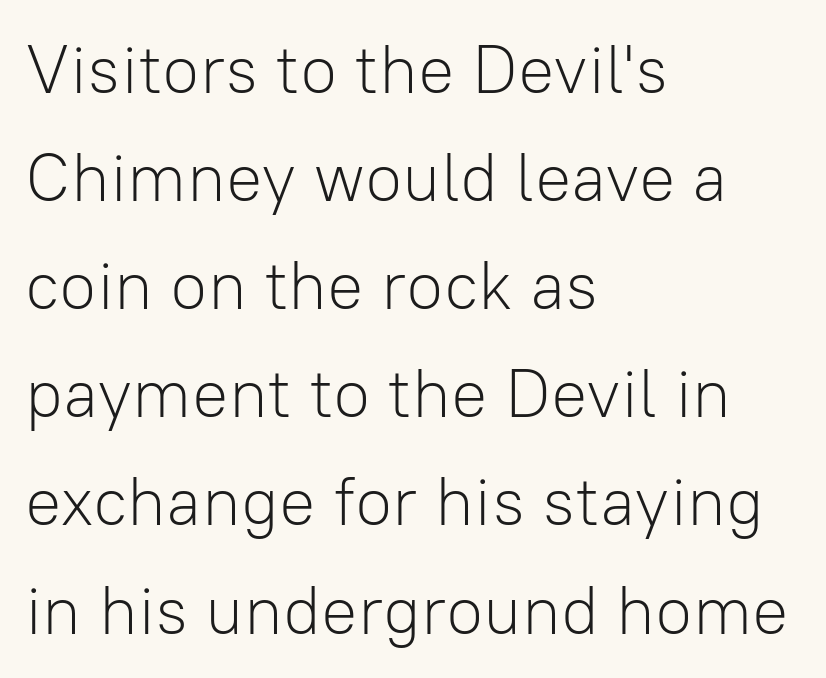
{"serif": "no", "italic": "no", "bold": "no", "weight": "light", "width": "normal", "stroke_contrast": "low", "x_height": "medium", "monospaced": "no", "underline": "no", "align": "left", "line_spacing": "normal", "line_spacing_ratio": 1.59, "letter_spacing": "normal", "letter_spacing_em": 0.0, "glyph_px": 68}
